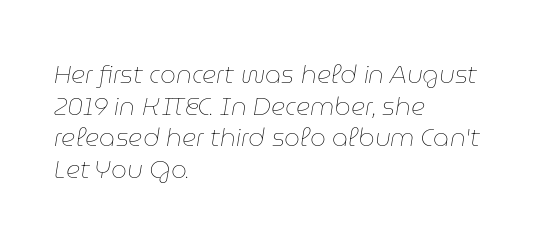
{"italic": "yes", "lean": "right", "slant_degrees": 9, "bold": "no", "underline": "no", "align": "left", "line_spacing": "normal", "line_spacing_ratio": 1.27, "letter_spacing": "normal", "letter_spacing_em": 0.0, "glyph_px": 25}
